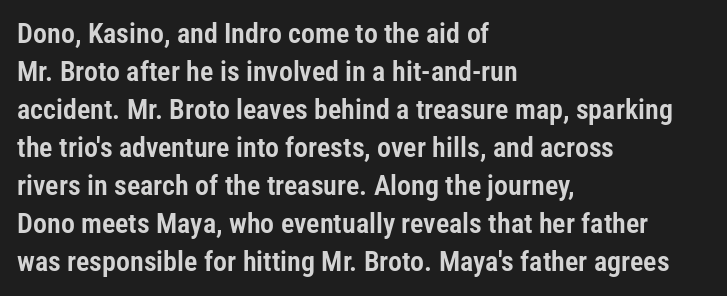
Each letter keeps its own natural width here, so spacing adapts to shape. Decoration check: the copy has no underline. No feet cap the strokes, marking this as sans-serif type. The space between consecutive lines is moderate. Do the letters lean? They stand straight. Alignment: flush left.
